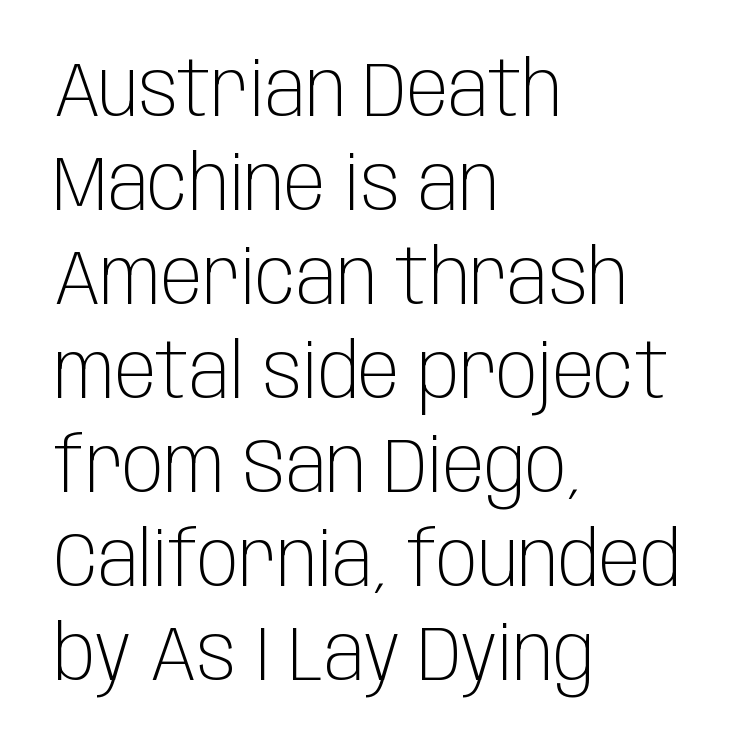
Q: Is the text bold? A: No.
Q: Is the text italic (slanted)? A: No, it is upright.
Q: Is the typeface a serif or a sans-serif typeface? A: Sans-serif.
Q: Is the text underlined? A: No.
Q: How is the paragraph aligned? A: Left-aligned.
Q: Is the spacing between letters normal or unusually wide? A: Normal.
Q: Width (condensed, normal, or wide)? A: Condensed.
Q: Stroke contrast? A: Low.
Q: x-height? A: Large.
Q: Monospaced? A: No.
